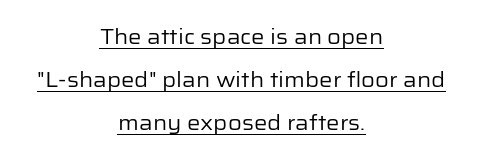
Observe the ordinary spacing: letters are neighbours, not strangers. Successive baselines arrive slowly, with a big drop between each. The whitespace from short lines is split evenly between both sides. A continuous stroke trails under the words, as in a hyperlink. Stroke mass is kept to a normal reading level or below. Unlike italic type, these characters show no tilt at all.
